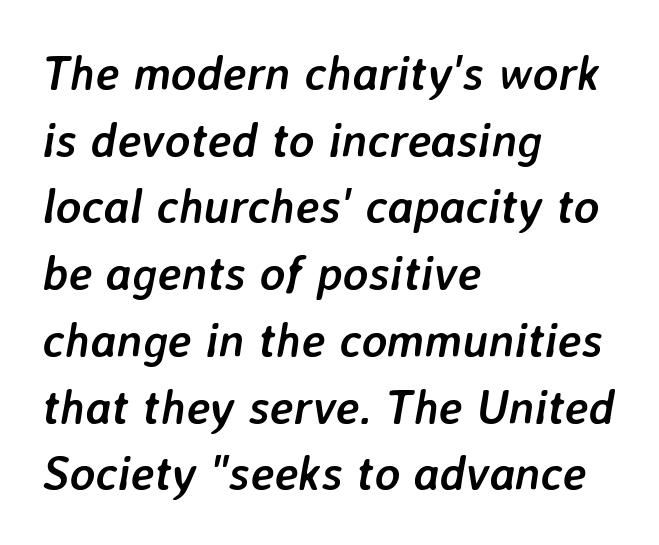
Q: Is the text bold? A: Yes.
Q: Is the text italic (slanted)? A: Yes, it leans right by about 7 degrees.
Q: Is the text underlined? A: No.
Q: How is the paragraph aligned? A: Left-aligned.
Q: Is the spacing between letters normal or unusually wide? A: Normal.
Q: Is the spacing between lines tight, normal or loose? A: Normal.
Q: Width (condensed, normal, or wide)? A: Normal.
Q: Stroke contrast? A: Low.
Q: x-height? A: Medium.
Q: Monospaced? A: No.
